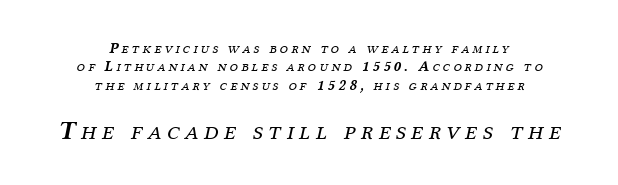
The image shows 26 px text type, italic (leaning right); set centered, line spacing 1.22x, unusually wide letter spacing (+0.21 em), not underlined; the second (bottom) block is 1.73x larger.
